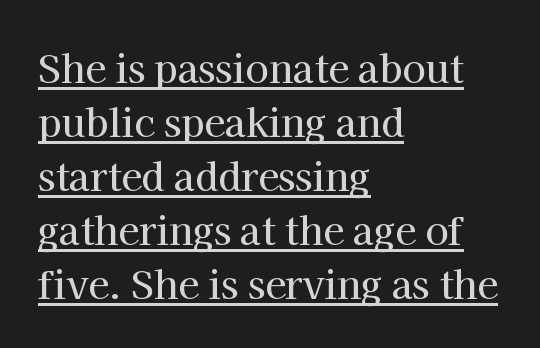
Each word holds together tightly as a unit, with standard inter-letter gaps. This sample carries an underscore along the baseline area. Observe the serifs anchoring each vertical stroke in this sample. This is the regular roman posture of the typeface. Quick note: interline space is typical.
